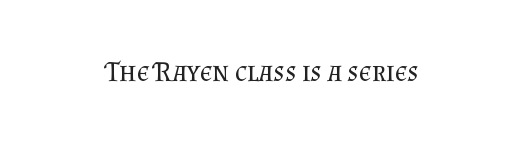
Q: Is the text bold? A: No.
Q: Is the text italic (slanted)? A: No, it is upright.
Q: Is the typeface a serif or a sans-serif typeface? A: Serif.
Q: Is the text underlined? A: No.
Q: Is the spacing between letters normal or unusually wide? A: Normal.
Q: Width (condensed, normal, or wide)? A: Normal.
Q: Stroke contrast? A: Medium.
Q: x-height? A: Small.
Q: Monospaced? A: No.
